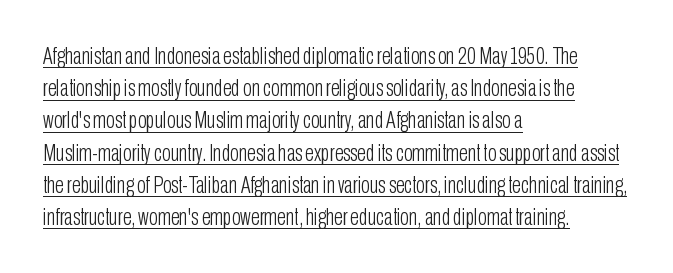
The image shows 23 px text type, upright; set left-aligned, normal line spacing (1.4x), normal letter spacing, underlined.
